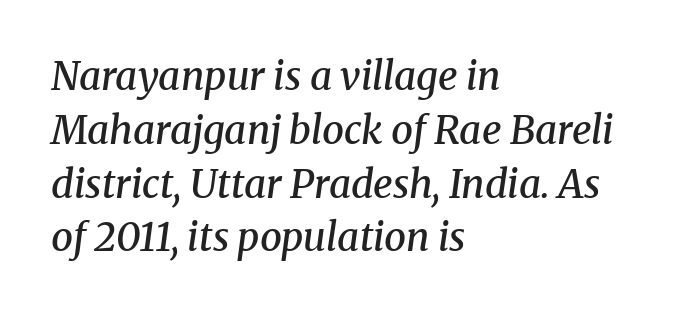
Q: Is the text bold? A: Semi-bold.
Q: Is the text italic (slanted)? A: Yes, it leans right by about 8 degrees.
Q: Is the typeface a serif or a sans-serif typeface? A: Serif.
Q: Is the text underlined? A: No.
Q: How is the paragraph aligned? A: Left-aligned.
Q: Is the spacing between letters normal or unusually wide? A: Normal.
Q: Is the spacing between lines tight, normal or loose? A: Normal.
Q: Width (condensed, normal, or wide)? A: Normal.
Q: Stroke contrast? A: Medium.
Q: x-height? A: Medium.
Q: Monospaced? A: No.
